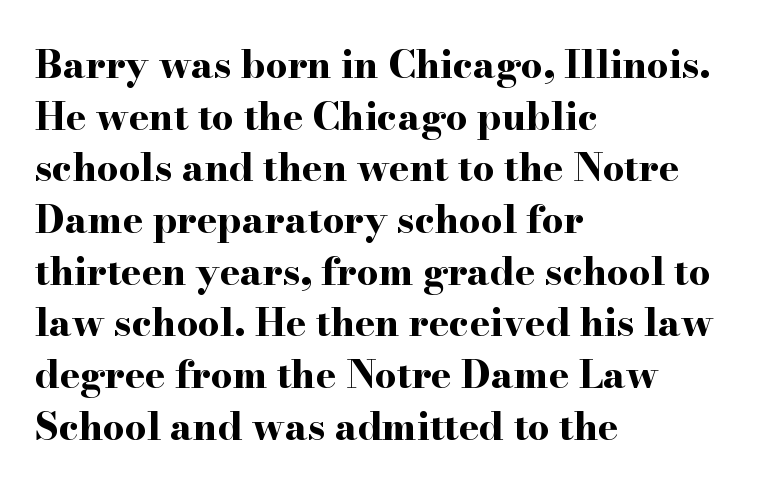
{"serif": "yes", "italic": "no", "bold": "yes", "weight": "bold", "width": "wide", "stroke_contrast": "high", "x_height": "small", "monospaced": "no", "underline": "no", "align": "left", "line_spacing": "normal", "line_spacing_ratio": 1.36, "letter_spacing": "normal", "letter_spacing_em": 0.0, "glyph_px": 38}
